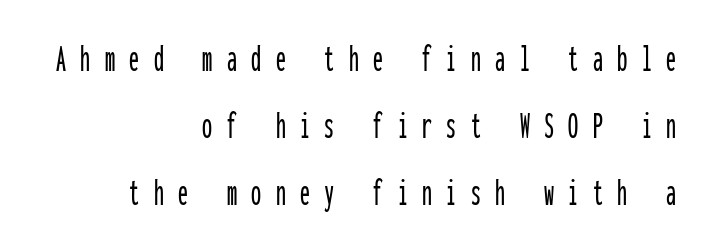
Q: Is the text italic (slanted)? A: No, it is upright.
Q: Is the typeface a serif or a sans-serif typeface? A: Sans-serif.
Q: Is the text underlined? A: No.
Q: How is the paragraph aligned? A: Right-aligned.
Q: Is the spacing between letters normal or unusually wide? A: Unusually wide.
Q: Is the spacing between lines tight, normal or loose? A: Normal.
Q: Width (condensed, normal, or wide)? A: Condensed.
Q: Stroke contrast? A: Low.
Q: x-height? A: Medium.
Q: Monospaced? A: Yes.
